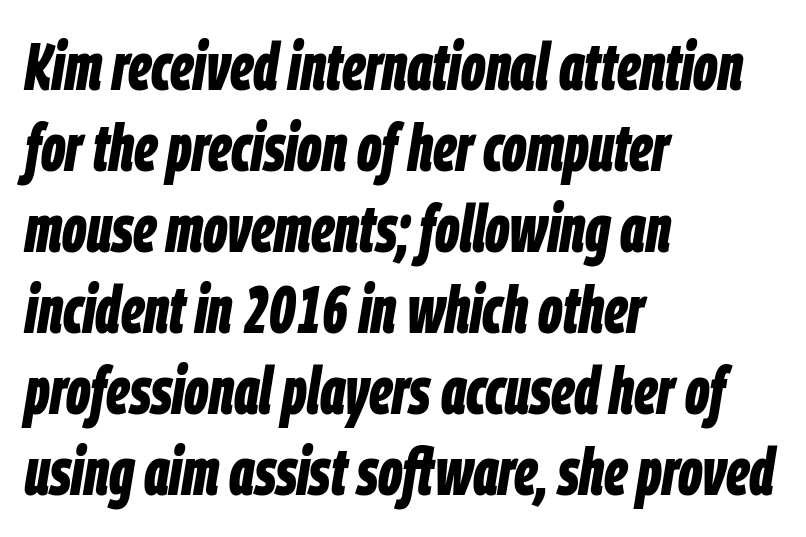
The image shows 67 px bold, condensed type, italic (leaning right); set left-aligned, line spacing 1.21x, normal letter spacing, not underlined; low stroke contrast and a large x-height.
